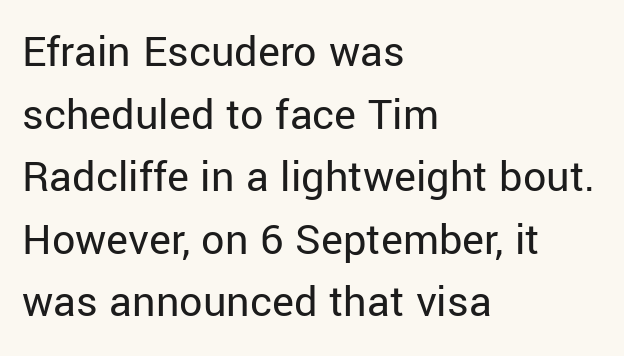
The image shows 46 px regular-weight sans-serif type, upright; set left-aligned, normal line spacing (1.36x), normal letter spacing, not underlined; low stroke contrast and a medium x-height.
